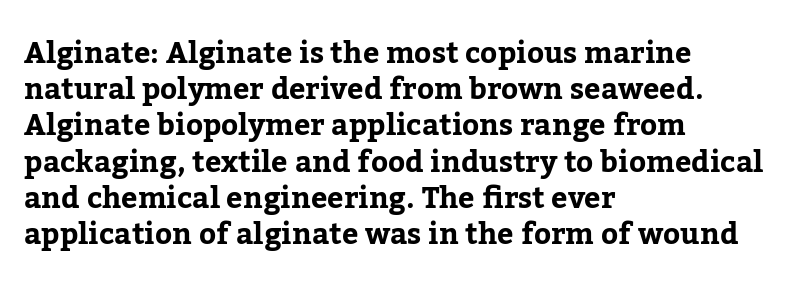
Q: Is the text italic (slanted)? A: No, it is upright.
Q: Is the typeface a serif or a sans-serif typeface? A: Serif.
Q: Is the text underlined? A: No.
Q: How is the paragraph aligned? A: Left-aligned.
Q: Is the spacing between letters normal or unusually wide? A: Normal.
Q: Is the spacing between lines tight, normal or loose? A: Normal.
Q: Width (condensed, normal, or wide)? A: Normal.
Q: Stroke contrast? A: Low.
Q: x-height? A: Medium.
Q: Monospaced? A: No.
